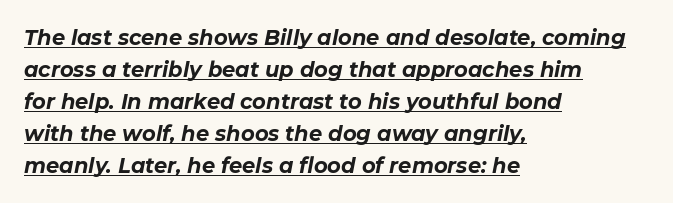
The image shows 21 px bold type, italic (leaning right); set left-aligned, normal line spacing (1.52x), normal letter spacing, underlined.
